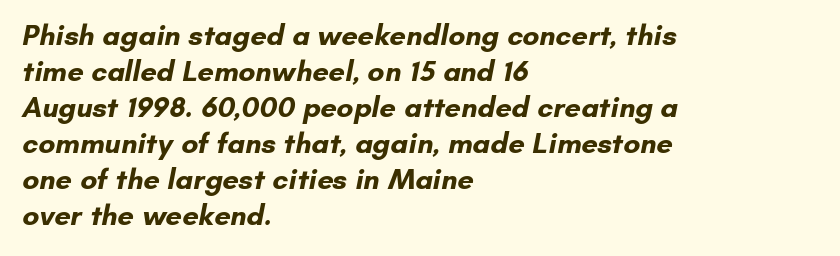
Q: Is the text bold? A: Yes.
Q: Is the typeface a serif or a sans-serif typeface? A: Sans-serif.
Q: Is the text underlined? A: No.
Q: How is the paragraph aligned? A: Left-aligned.
Q: Is the spacing between letters normal or unusually wide? A: Normal.
Q: Width (condensed, normal, or wide)? A: Normal.
Q: Stroke contrast? A: Low.
Q: x-height? A: Small.
Q: Monospaced? A: No.
